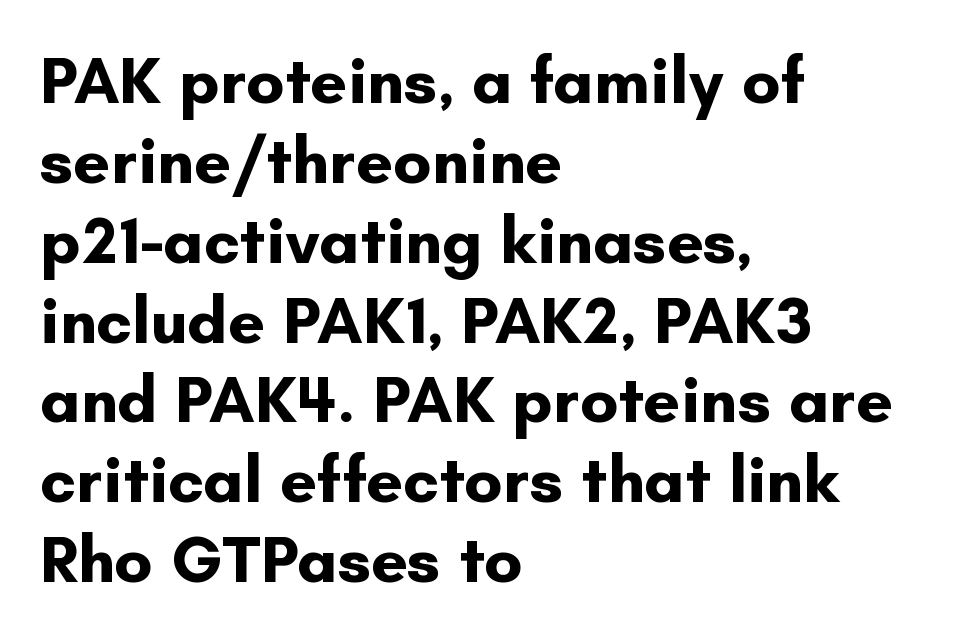
Q: Is the text bold? A: Yes.
Q: Is the text italic (slanted)? A: No, it is upright.
Q: Is the typeface a serif or a sans-serif typeface? A: Sans-serif.
Q: Is the text underlined? A: No.
Q: How is the paragraph aligned? A: Left-aligned.
Q: Is the spacing between letters normal or unusually wide? A: Normal.
Q: Width (condensed, normal, or wide)? A: Normal.
Q: Stroke contrast? A: Low.
Q: x-height? A: Small.
Q: Monospaced? A: No.
